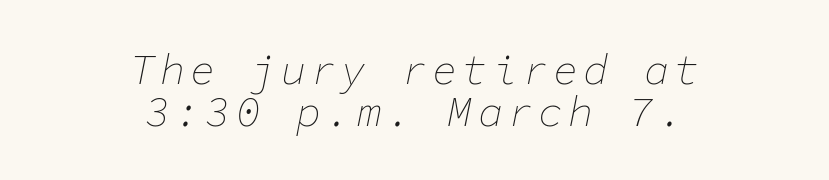
Q: Is the text bold? A: No.
Q: Is the text italic (slanted)? A: Yes, it leans right by about 11 degrees.
Q: Is the text underlined? A: No.
Q: How is the paragraph aligned? A: Centered.
Q: Is the spacing between lines tight, normal or loose? A: Tight.
Q: Width (condensed, normal, or wide)? A: Normal.
Q: Stroke contrast? A: Low.
Q: x-height? A: Medium.
Q: Monospaced? A: Yes.
